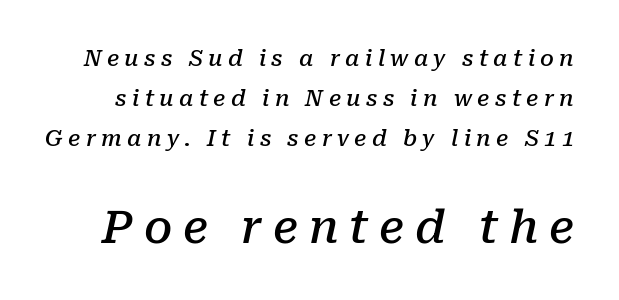
The image shows 45 px semibold serif type, italic (leaning right); set line spacing 1.82x, unusually wide letter spacing (+0.24 em), not underlined; the second (bottom) block is 2.05x larger; low stroke contrast and a medium x-height.
